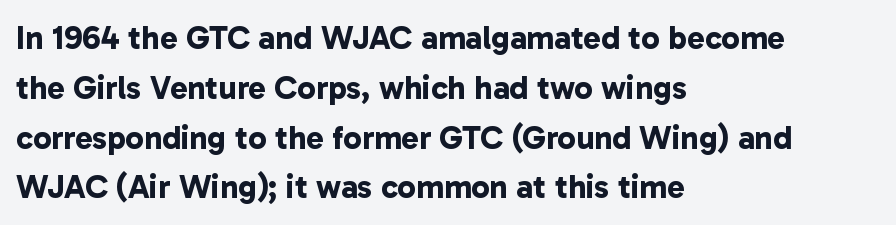
{"serif": "no", "bold": "yes", "weight": "bold", "width": "normal", "stroke_contrast": "low", "x_height": "medium", "monospaced": "no", "underline": "no", "align": "left", "line_spacing": "normal", "line_spacing_ratio": 1.51, "letter_spacing": "normal", "letter_spacing_em": 0.0, "glyph_px": 33}
